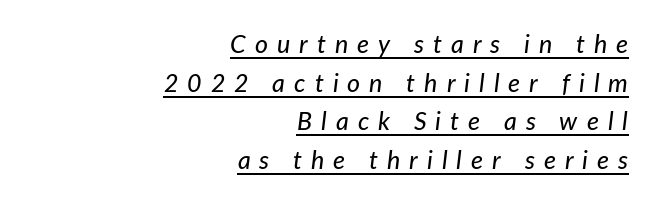
Q: Is the text italic (slanted)? A: Yes, it leans right by about 7 degrees.
Q: Is the text underlined? A: Yes.
Q: How is the paragraph aligned? A: Right-aligned.
Q: Is the spacing between letters normal or unusually wide? A: Unusually wide.
Q: Is the spacing between lines tight, normal or loose? A: Normal.
